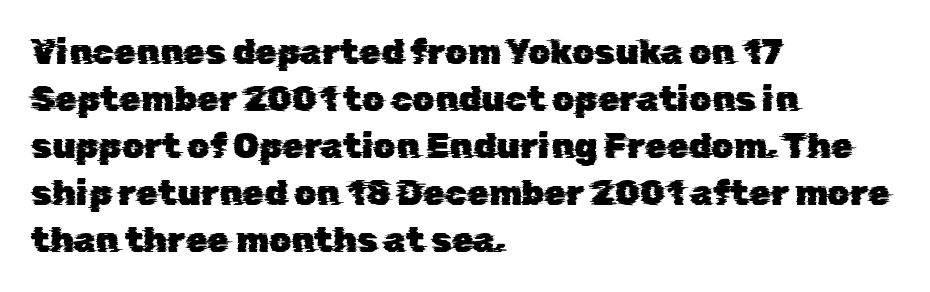
Q: Is the typeface a serif or a sans-serif typeface? A: Sans-serif.
Q: Is the text underlined? A: No.
Q: How is the paragraph aligned? A: Left-aligned.
Q: Is the spacing between letters normal or unusually wide? A: Normal.
Q: Is the spacing between lines tight, normal or loose? A: Normal.
Q: Width (condensed, normal, or wide)? A: Normal.
Q: Stroke contrast? A: Low.
Q: x-height? A: Medium.
Q: Monospaced? A: No.
